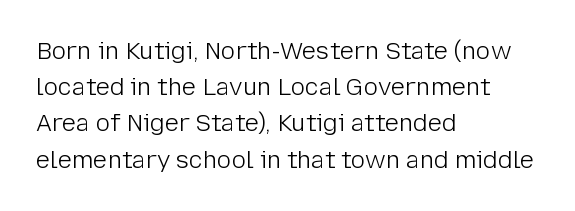
Q: Is the text bold? A: No.
Q: Is the text italic (slanted)? A: No, it is upright.
Q: Is the text underlined? A: No.
Q: How is the paragraph aligned? A: Left-aligned.
Q: Is the spacing between letters normal or unusually wide? A: Normal.
Q: Is the spacing between lines tight, normal or loose? A: Normal.
